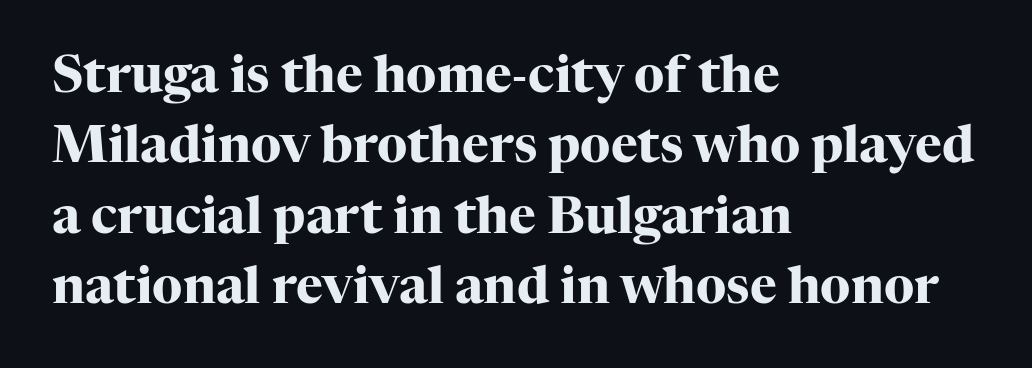
A typesetter would call this proportional, since set widths differ per character. Interline gaps are of average width in this sample. Lines of text with bare space underneath. Students, note that the glyphs here touch the page at normal intervals. Vertical strokes here are truly vertical. Note: serifs present on the glyphs.
